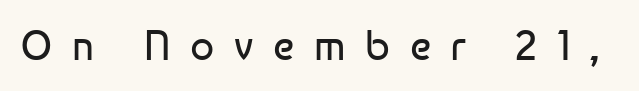
These lines have a slow, spaced-out rhythm from letter to letter. Ascenders rise straight up at ninety degrees. The typeface has the unassuming heft of standard copy or less. The rendering shows plain stroke endings on the letterforms — a sans-serif design. Is this a fixed-width face? No — the glyphs have proportional, varying widths.
